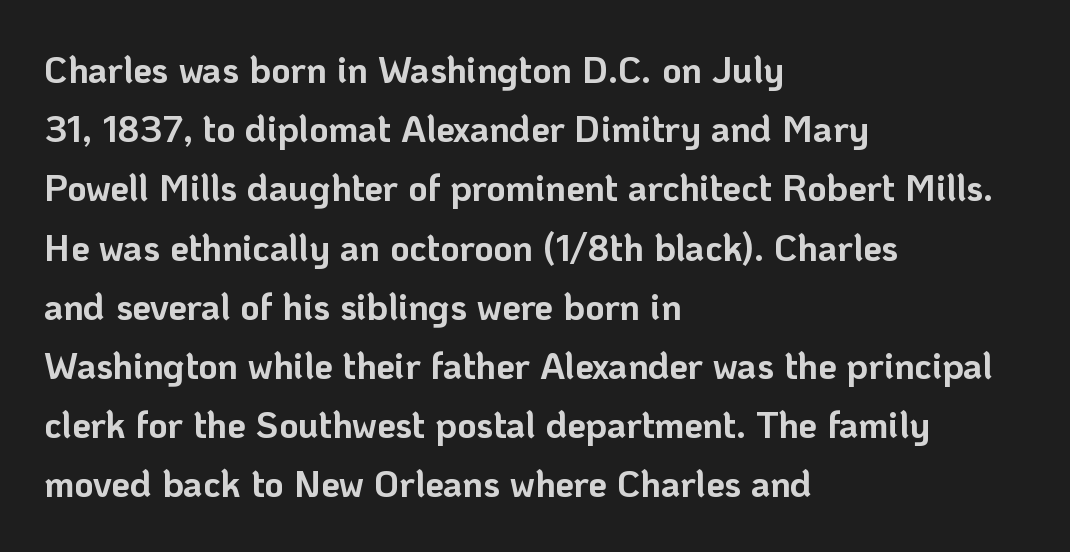
The image shows 37 px bold sans-serif type, upright; set left-aligned, normal line spacing (1.6x), normal letter spacing, not underlined; low stroke contrast and a medium x-height.
